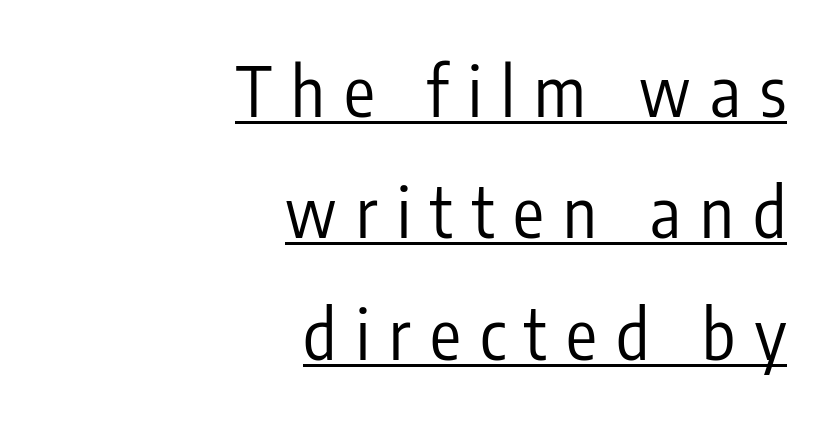
The image shows 69 px regular-weight, condensed sans-serif type, upright; set right-aligned, line spacing 1.76x, unusually wide letter spacing (+0.28 em), underlined; low stroke contrast and a medium x-height.
